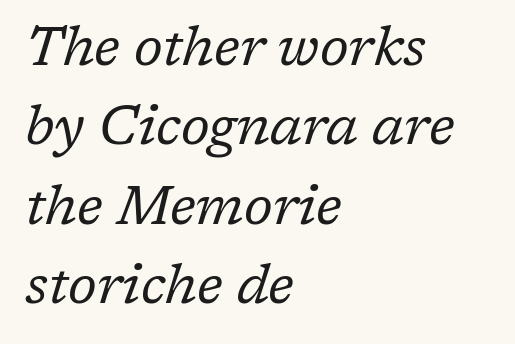
{"serif": "yes", "italic": "yes", "lean": "right", "slant_degrees": 17, "bold": "no", "weight": "regular", "width": "normal", "stroke_contrast": "low", "x_height": "medium", "monospaced": "no", "underline": "no", "align": "left", "line_spacing": "normal", "line_spacing_ratio": 1.47, "letter_spacing": "normal", "letter_spacing_em": 0.0, "glyph_px": 54}
